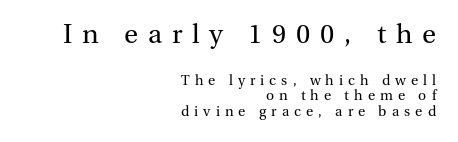
{"italic": "no", "bold": "no", "underline": "no", "align": "right", "line_spacing": "tight", "line_spacing_ratio": 1.11, "letter_spacing": "wide", "letter_spacing_em": 0.36, "larger_block": "first", "size_ratio": 1.93, "glyph_px": 27}
